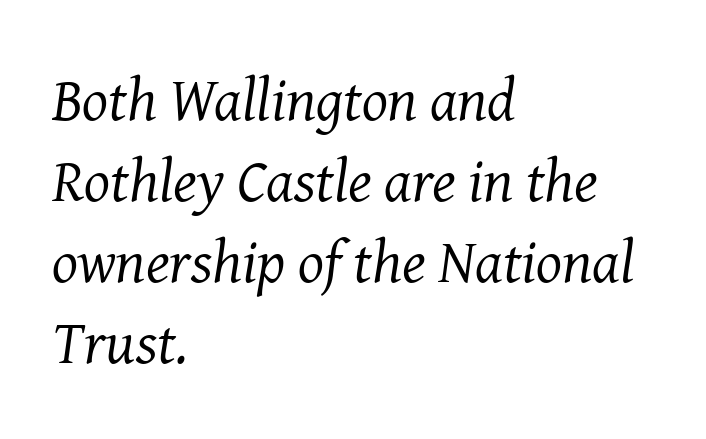
Proportional: the letters do not fall into vertical columns. Yep, that's italic — everything's leaning. Heaviness? Minimal to ordinary, like unemphasized prose. How are the letters spaced? Ordinarily, with no added tracking. Teacher's note: observe the even left margin — that is flush-left alignment. Each row of text sits above clean, open space.
